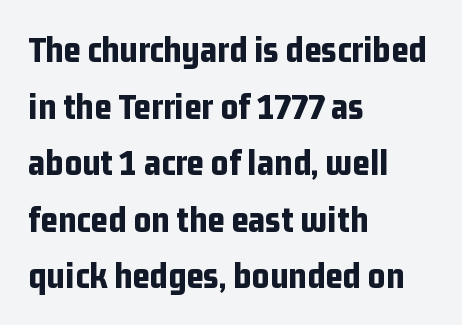
Caption: multi-line text, flush left, ragged right. Unlike italic type, these characters show no tilt at all. Note the varied advance widths — an 'i' is clearly narrower than an 'm'. These lines carry a lot of weight — the face is fully bold.
